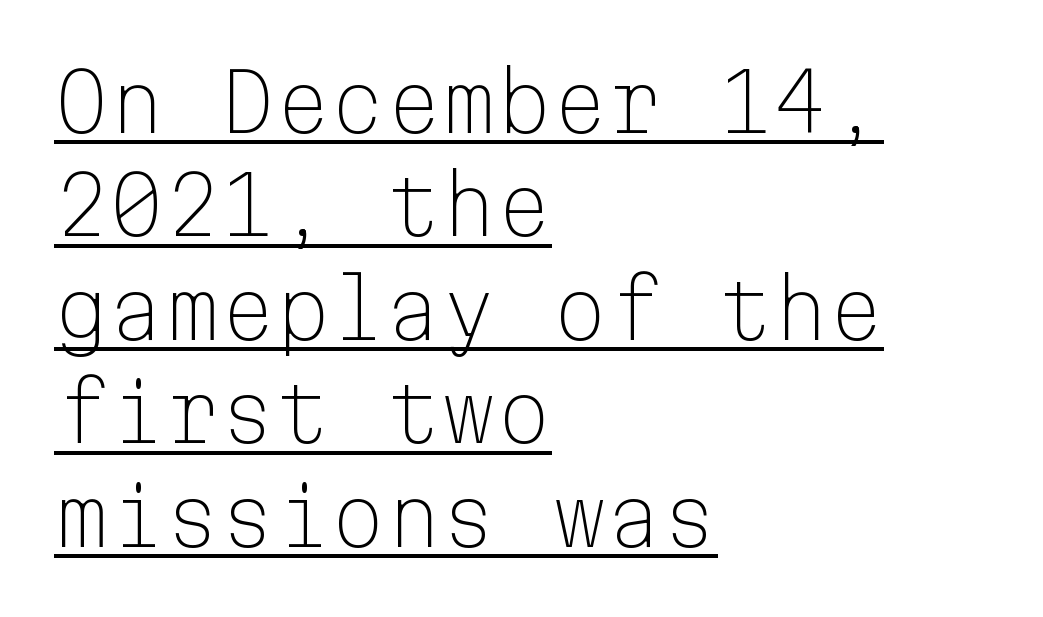
Q: Is the text bold? A: No.
Q: Is the text italic (slanted)? A: No, it is upright.
Q: Is the typeface a serif or a sans-serif typeface? A: Sans-serif.
Q: Is the text underlined? A: Yes.
Q: How is the paragraph aligned? A: Left-aligned.
Q: Is the spacing between letters normal or unusually wide? A: Normal.
Q: Is the spacing between lines tight, normal or loose? A: Normal.
Q: Width (condensed, normal, or wide)? A: Normal.
Q: Stroke contrast? A: Low.
Q: x-height? A: Medium.
Q: Monospaced? A: Yes.
